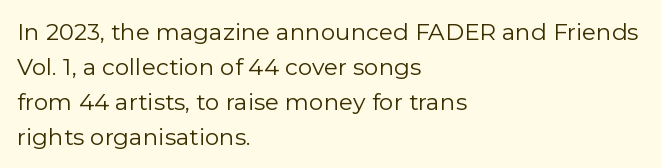
Q: Is the text bold? A: No.
Q: Is the text italic (slanted)? A: No, it is upright.
Q: Is the text underlined? A: No.
Q: How is the paragraph aligned? A: Left-aligned.
Q: Is the spacing between letters normal or unusually wide? A: Normal.
Q: Is the spacing between lines tight, normal or loose? A: Normal.
